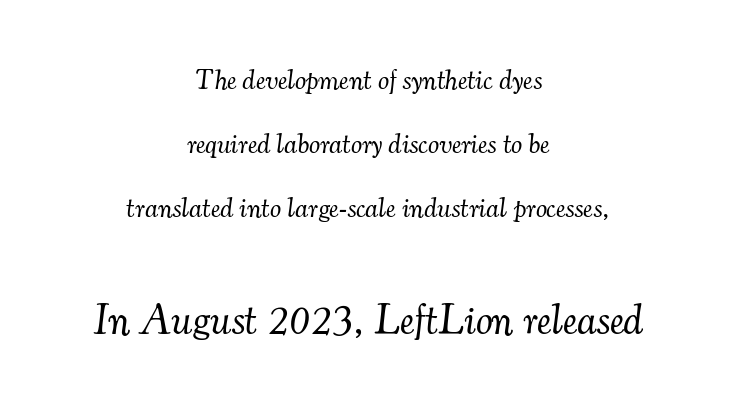
Q: Is the text bold? A: No.
Q: Is the text italic (slanted)? A: Yes, it leans right by about 7 degrees.
Q: Is the typeface a serif or a sans-serif typeface? A: Serif.
Q: Is the text underlined? A: No.
Q: How is the paragraph aligned? A: Centered.
Q: Is the spacing between letters normal or unusually wide? A: Normal.
Q: Is the spacing between lines tight, normal or loose? A: Loose.
Q: Which block of text is set in a larger size, the first (top) or the second (bottom)? A: The second (bottom) one.
Q: Width (condensed, normal, or wide)? A: Normal.
Q: Stroke contrast? A: Medium.
Q: x-height? A: Small.
Q: Monospaced? A: No.
